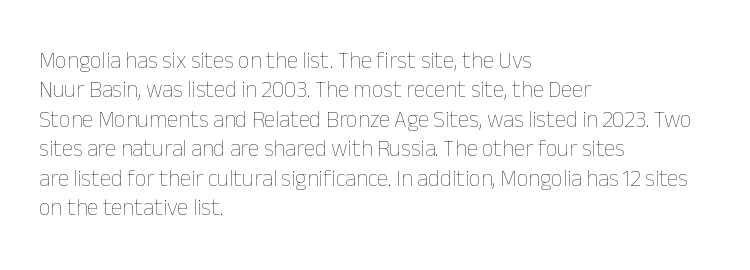
{"italic": "no", "bold": "no", "underline": "no", "align": "left", "line_spacing": "normal", "line_spacing_ratio": 1.28, "letter_spacing": "normal", "letter_spacing_em": 0.0, "glyph_px": 23}
